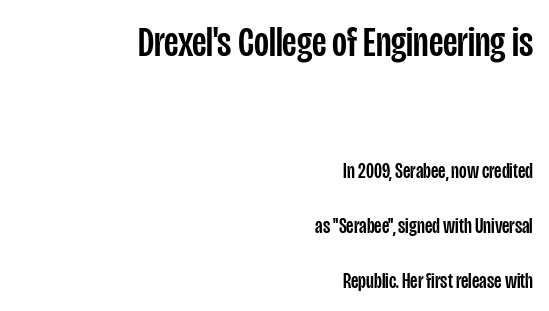
Glyph-to-glyph distance matches everyday printed text. Serif or sans? Sans — the stroke terminals are bare. Notice the wide empty band between every row — that's loose leading. Looks like regular typesetting: each glyph gets only the width it needs. These lines stack with their right ends in a neat column. This is roman type, the default non-slanted kind.
